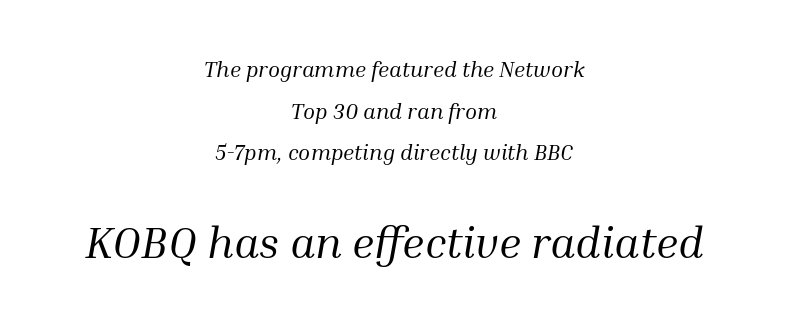
The image shows 44 px regular-weight serif type, italic (leaning right); set centered, line spacing 1.89x, normal letter spacing, not underlined; the second (bottom) block is 2.0x larger; medium stroke contrast and a medium x-height.
